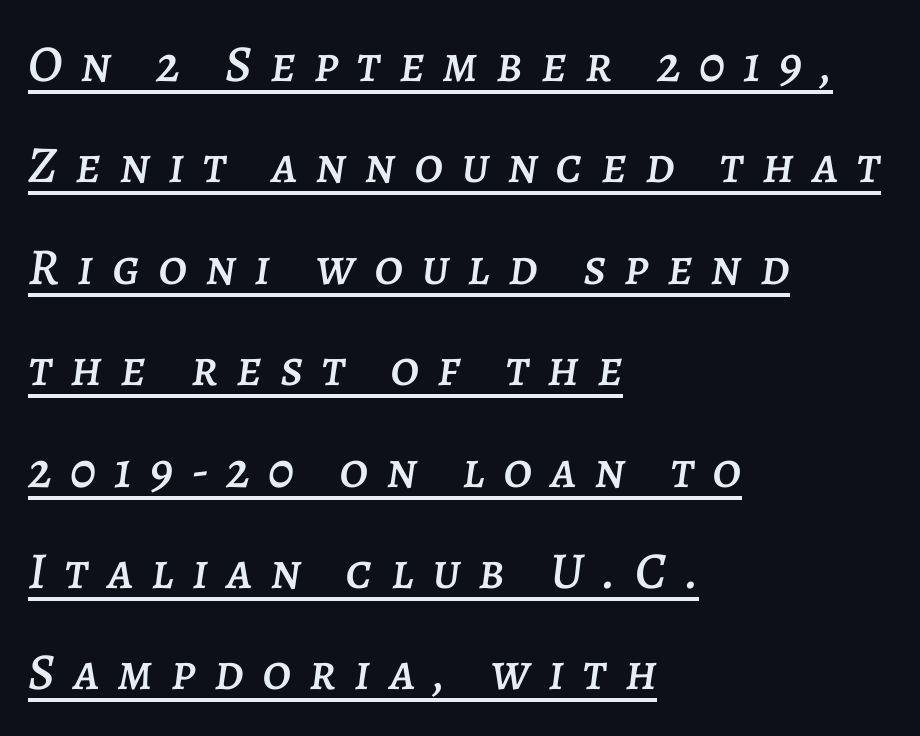
Q: Is the text italic (slanted)? A: Yes, it leans right by about 7 degrees.
Q: Is the text underlined? A: Yes.
Q: How is the paragraph aligned? A: Left-aligned.
Q: Is the spacing between letters normal or unusually wide? A: Unusually wide.
Q: Is the spacing between lines tight, normal or loose? A: Loose.
Q: Width (condensed, normal, or wide)? A: Normal.
Q: Stroke contrast? A: Low.
Q: x-height? A: Large.
Q: Monospaced? A: No.
